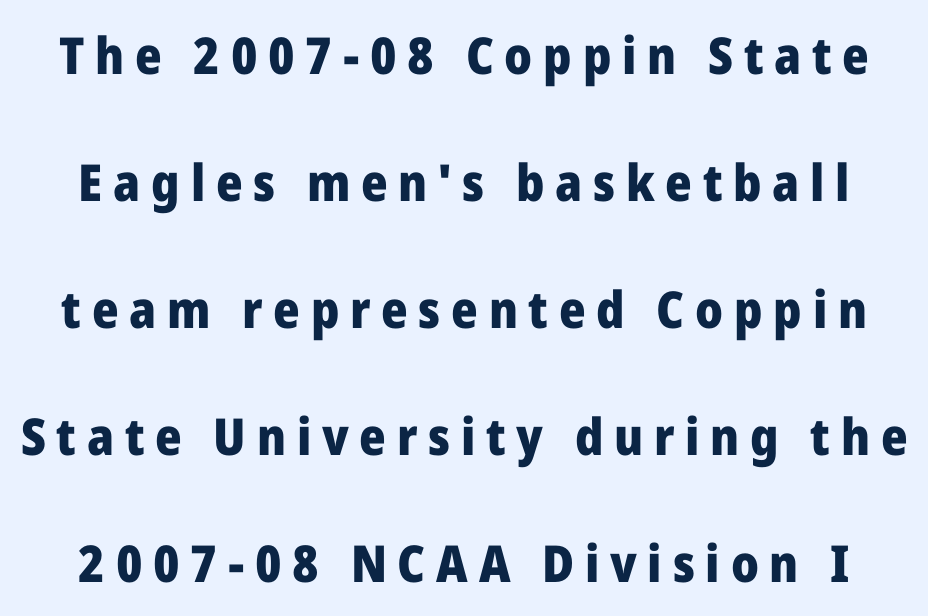
Q: Is the text bold? A: Yes.
Q: Is the text italic (slanted)? A: No, it is upright.
Q: Is the typeface a serif or a sans-serif typeface? A: Sans-serif.
Q: Is the text underlined? A: No.
Q: Is the spacing between letters normal or unusually wide? A: Unusually wide.
Q: Is the spacing between lines tight, normal or loose? A: Loose.
Q: Width (condensed, normal, or wide)? A: Normal.
Q: Stroke contrast? A: Low.
Q: x-height? A: Medium.
Q: Monospaced? A: No.
